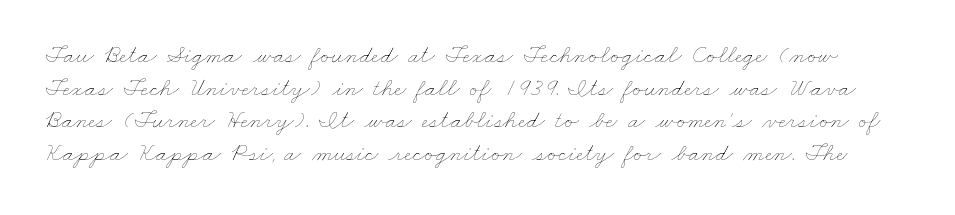
The image shows 25 px text type; set normal line spacing (1.31x), normal letter spacing, not underlined.
